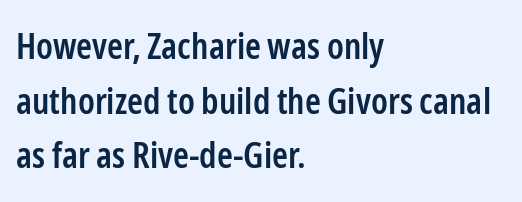
Letter spacing: default. The rendering uses natural spacing where letterforms have individual widths. The block of text has a typical density, with ordinary space between rows. A student would call this left alignment; a typographer would say flush left, rag right.
